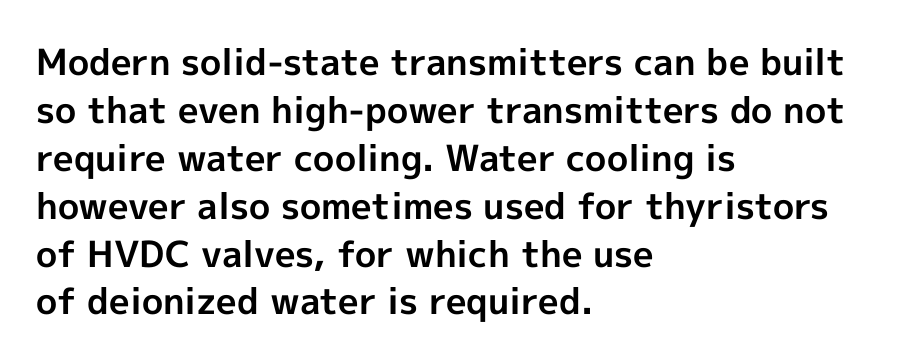
The image shows 36 px bold sans-serif type, upright; set left-aligned, normal line spacing (1.33x), normal letter spacing, not underlined; a medium x-height.
